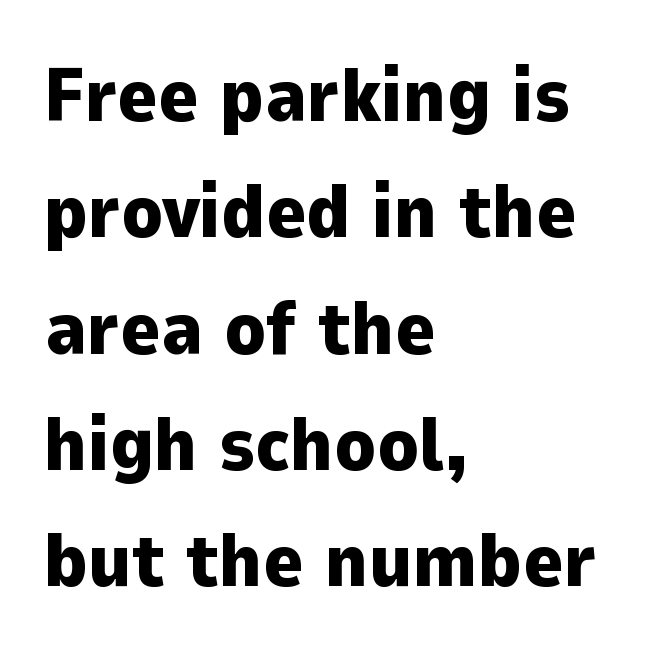
Q: Is the text bold? A: Yes.
Q: Is the text italic (slanted)? A: No, it is upright.
Q: Is the typeface a serif or a sans-serif typeface? A: Sans-serif.
Q: Is the text underlined? A: No.
Q: How is the paragraph aligned? A: Left-aligned.
Q: Is the spacing between letters normal or unusually wide? A: Normal.
Q: Is the spacing between lines tight, normal or loose? A: Normal.
Q: Width (condensed, normal, or wide)? A: Normal.
Q: Stroke contrast? A: Low.
Q: x-height? A: Medium.
Q: Monospaced? A: No.
